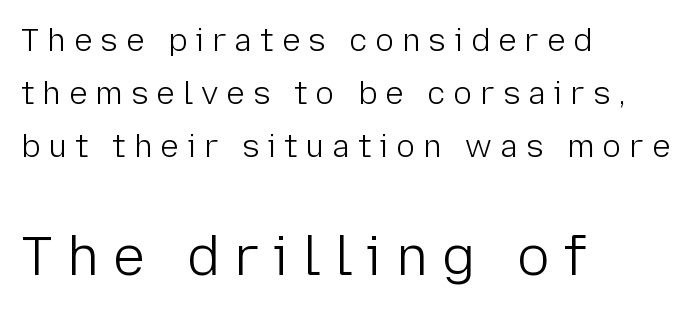
Q: Is the text bold? A: No.
Q: Is the text italic (slanted)? A: No, it is upright.
Q: Is the typeface a serif or a sans-serif typeface? A: Sans-serif.
Q: Is the text underlined? A: No.
Q: How is the paragraph aligned? A: Left-aligned.
Q: Is the spacing between letters normal or unusually wide? A: Unusually wide.
Q: Which block of text is set in a larger size, the first (top) or the second (bottom)? A: The second (bottom) one.
Q: Width (condensed, normal, or wide)? A: Normal.
Q: Stroke contrast? A: Low.
Q: x-height? A: Medium.
Q: Monospaced? A: No.
